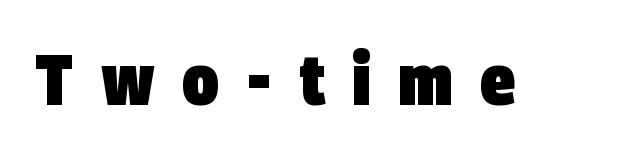
Unlike a traditional serif, this face leaves its strokes unadorned. Descenders hang freely into open space. Spacing verdict: proportional, widths tailored to each character. The face used here has the dense, thick strokes of a bold. Between one letter and the next there's a generous, obvious gap.
